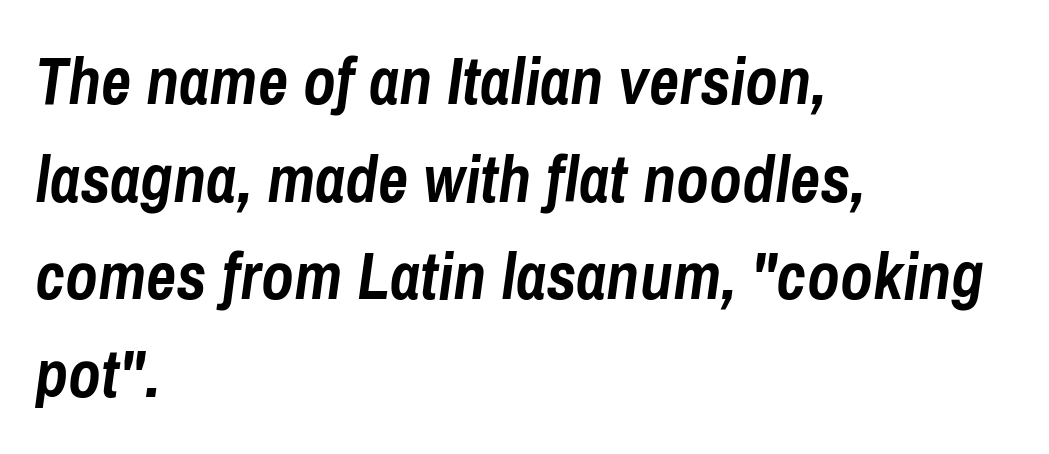
Q: Is the text bold? A: Yes.
Q: Is the text italic (slanted)? A: Yes, it leans right by about 8 degrees.
Q: Is the text underlined? A: No.
Q: How is the paragraph aligned? A: Left-aligned.
Q: Is the spacing between letters normal or unusually wide? A: Normal.
Q: Is the spacing between lines tight, normal or loose? A: Normal.
Q: Width (condensed, normal, or wide)? A: Condensed.
Q: Stroke contrast? A: Low.
Q: x-height? A: Medium.
Q: Monospaced? A: No.
